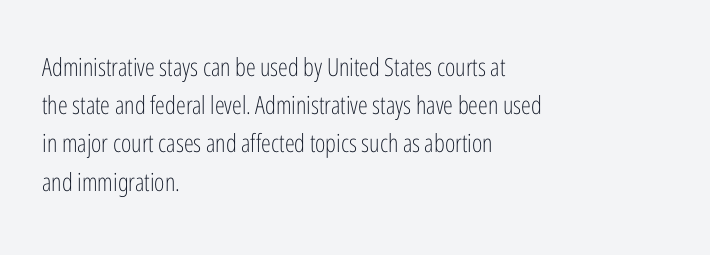
Q: Is the text bold? A: No.
Q: Is the text italic (slanted)? A: No, it is upright.
Q: Is the text underlined? A: No.
Q: How is the paragraph aligned? A: Left-aligned.
Q: Is the spacing between letters normal or unusually wide? A: Normal.
Q: Is the spacing between lines tight, normal or loose? A: Normal.
